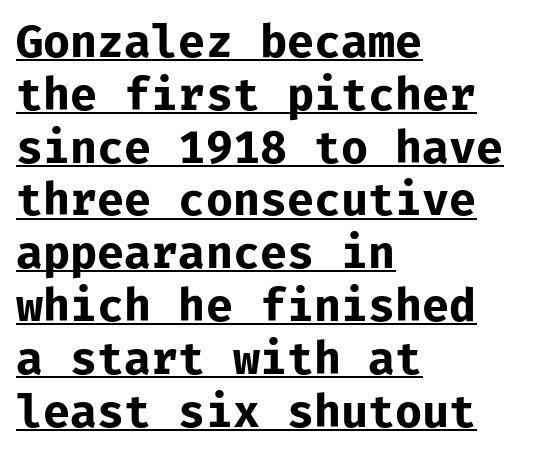
The image shows 44 px bold sans-serif type, upright, monospaced; set left-aligned, line spacing 1.2x, normal letter spacing, underlined; low stroke contrast and a medium x-height.
